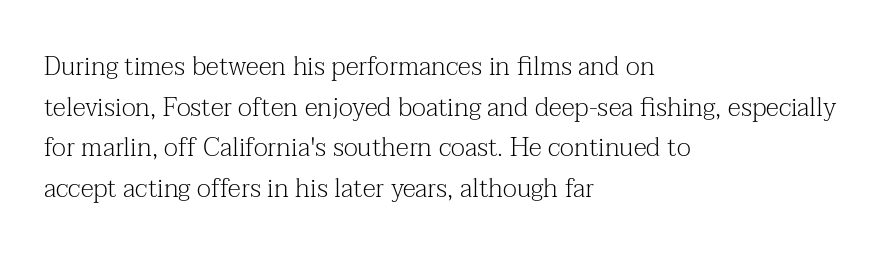
The zone under the glyphs is completely vacant. Letters have the restrained weight of plain body copy at most. Line beginnings align vertically; line endings do not. The gaps between neighbouring characters are ordinary and unremarkable.
